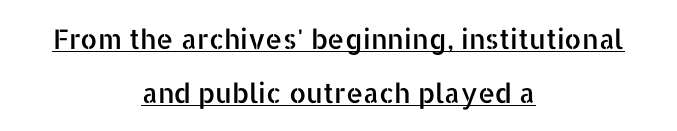
Q: Is the text italic (slanted)? A: No, it is upright.
Q: Is the text underlined? A: Yes.
Q: How is the paragraph aligned? A: Centered.
Q: Is the spacing between letters normal or unusually wide? A: Normal.
Q: Is the spacing between lines tight, normal or loose? A: Loose.
